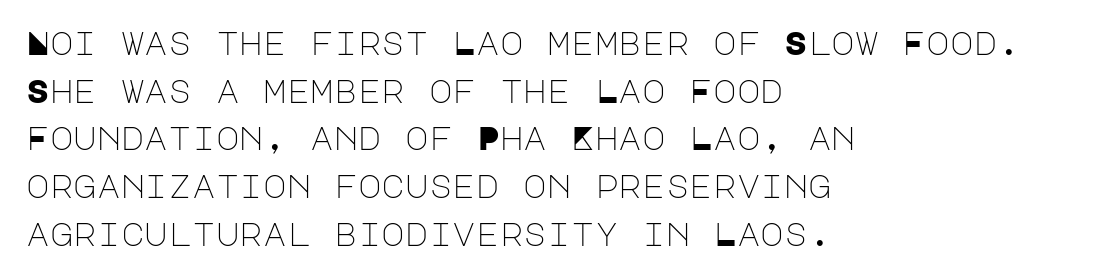
Q: Is the text bold? A: No.
Q: Is the text italic (slanted)? A: No, it is upright.
Q: Is the typeface a serif or a sans-serif typeface? A: Sans-serif.
Q: Is the text underlined? A: No.
Q: How is the paragraph aligned? A: Left-aligned.
Q: Is the spacing between letters normal or unusually wide? A: Normal.
Q: Is the spacing between lines tight, normal or loose? A: Normal.
Q: Width (condensed, normal, or wide)? A: Normal.
Q: Stroke contrast? A: Low.
Q: x-height? A: Large.
